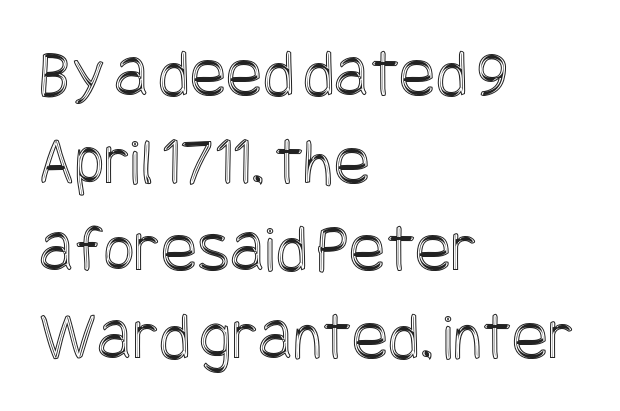
{"italic": "no", "width": "condensed", "x_height": "large", "underline": "no", "align": "left", "line_spacing": "normal", "line_spacing_ratio": 1.29, "letter_spacing": "normal", "letter_spacing_em": 0.0, "glyph_px": 68}
